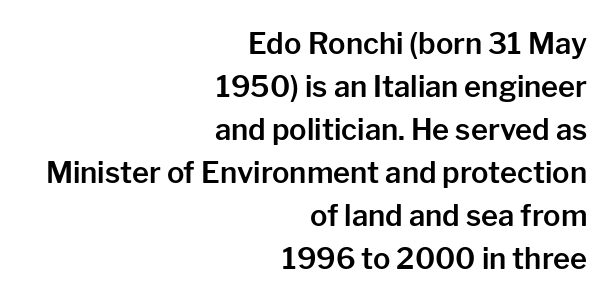
The image shows 29 px sans-serif type, upright; set right-aligned, normal line spacing (1.48x), normal letter spacing, not underlined; low stroke contrast and a medium x-height.
